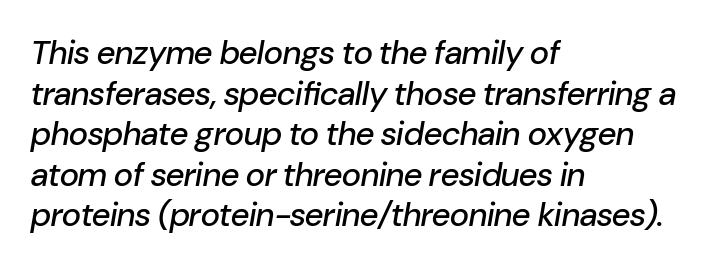
A classic flush-left, rag-right setting is used for this passage. Slanted lettering throughout. This sample has the flowing, uneven cadence of proportional lettering. Each row of text sits above clean, open space. The letters sit at their default tracking, neither squeezed nor spread.
